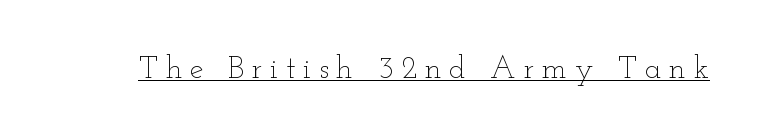
Q: Is the text bold? A: No.
Q: Is the text italic (slanted)? A: No, it is upright.
Q: Is the text underlined? A: Yes.
Q: Is the spacing between letters normal or unusually wide? A: Unusually wide.
Q: Width (condensed, normal, or wide)? A: Wide.
Q: Stroke contrast? A: Low.
Q: x-height? A: Small.
Q: Monospaced? A: No.
